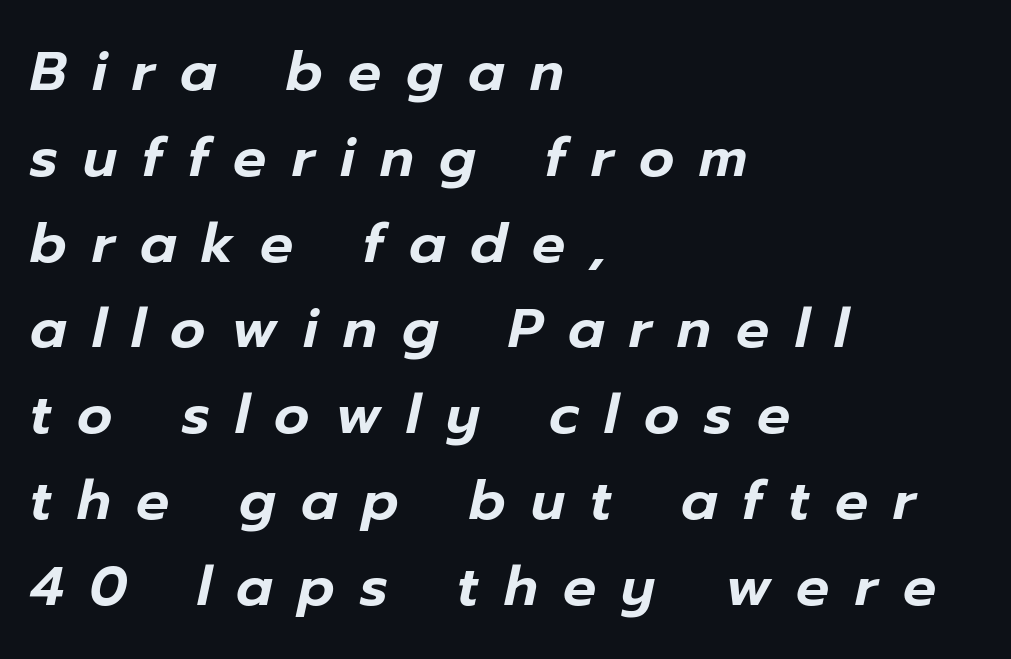
The image shows 55 px text type, italic (leaning right); set left-aligned, normal line spacing (1.56x), unusually wide letter spacing (+0.46 em), not underlined; low stroke contrast and a medium x-height.
